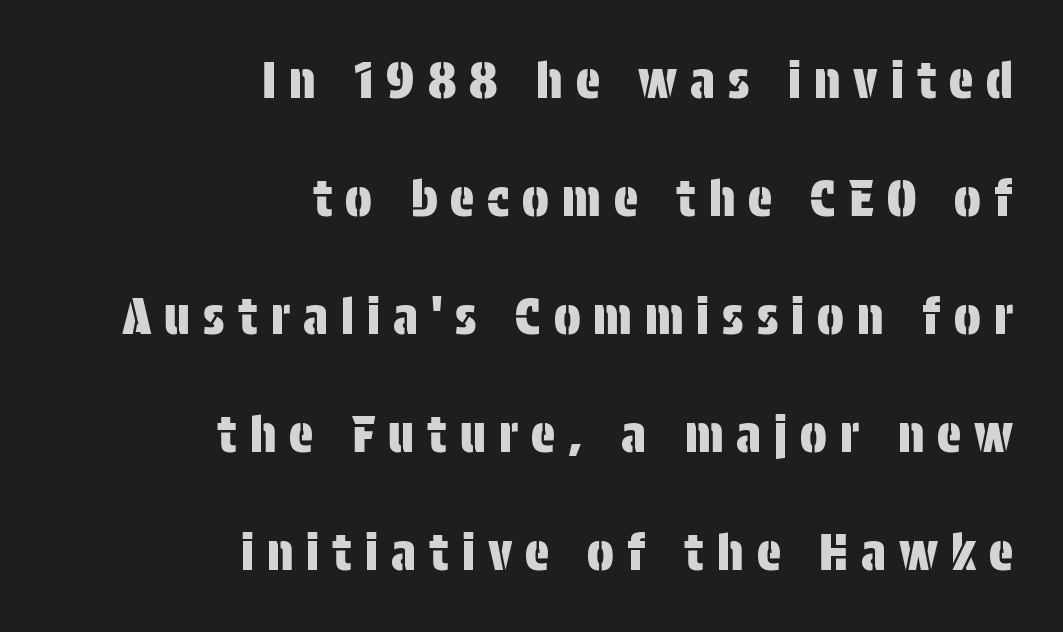
Posture: upright roman. The rendering inserts visible extra space after every character. These lines are rendered in a variable-pitch font. Casual observation: everything's shoved over to the right. Is there much room between lines? Yes — plenty of vertical air separates them. Regarding serifs, this sample does without them.
